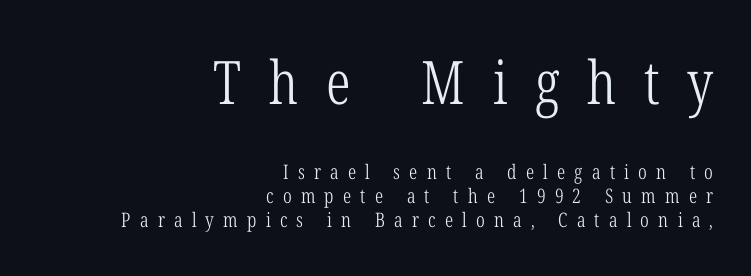
Q: Is the text bold? A: No.
Q: Is the text italic (slanted)? A: No, it is upright.
Q: Is the typeface a serif or a sans-serif typeface? A: Serif.
Q: Is the text underlined? A: No.
Q: How is the paragraph aligned? A: Right-aligned.
Q: Is the spacing between letters normal or unusually wide? A: Unusually wide.
Q: Which block of text is set in a larger size, the first (top) or the second (bottom)? A: The first (top) one.
Q: Width (condensed, normal, or wide)? A: Condensed.
Q: Stroke contrast? A: Low.
Q: x-height? A: Medium.
Q: Monospaced? A: No.
